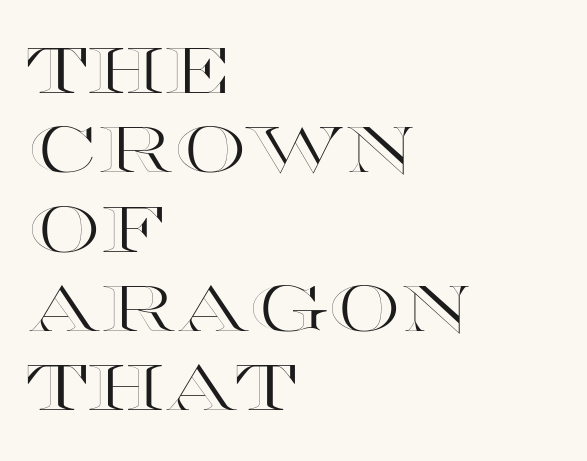
{"italic": "no", "width": "wide", "x_height": "large", "monospaced": "no", "underline": "no", "align": "left", "line_spacing_ratio": 1.24, "letter_spacing": "normal", "letter_spacing_em": 0.0, "glyph_px": 64}
